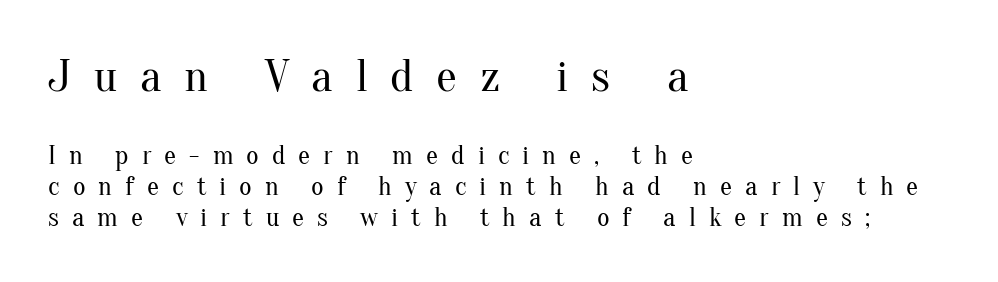
Q: Is the text bold? A: No.
Q: Is the text italic (slanted)? A: No, it is upright.
Q: Is the typeface a serif or a sans-serif typeface? A: Serif.
Q: Is the text underlined? A: No.
Q: How is the paragraph aligned? A: Left-aligned.
Q: Is the spacing between letters normal or unusually wide? A: Unusually wide.
Q: Is the spacing between lines tight, normal or loose? A: Tight.
Q: Which block of text is set in a larger size, the first (top) or the second (bottom)? A: The first (top) one.
Q: Width (condensed, normal, or wide)? A: Normal.
Q: Stroke contrast? A: Medium.
Q: x-height? A: Small.
Q: Monospaced? A: No.
